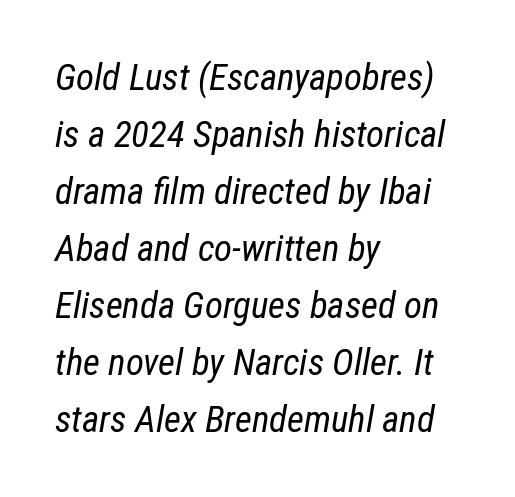
{"italic": "yes", "lean": "right", "slant_degrees": 12, "bold": "no", "weight": "regular", "width": "condensed", "stroke_contrast": "low", "x_height": "medium", "monospaced": "no", "underline": "no", "align": "left", "line_spacing": "normal", "line_spacing_ratio": 1.54, "letter_spacing": "normal", "letter_spacing_em": 0.0, "glyph_px": 37}
